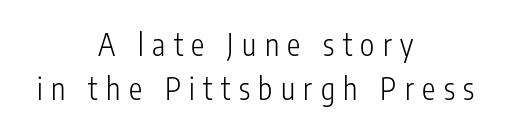
Classification — sans serif. The face used here is proportionally spaced, like ordinary book or web type. When letters stand straight like this, we call the style roman or upright. Short and long lines alike share a common midpoint.
